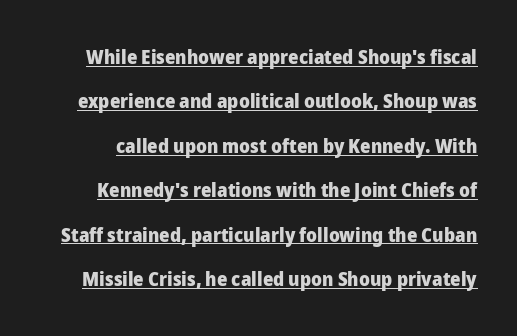
Underlining? Definitely there. What weight is shown? A full bold with thick strokes. The lettering holds an erect, upright posture throughout. Vertically, the passage feels expansive, rows floating well apart. Look at the tracking — it's just the regular setting, nothing added.
